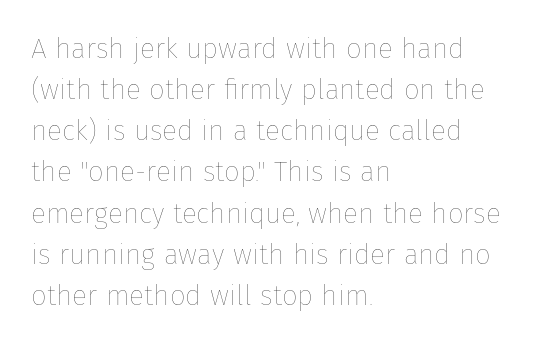
Q: Is the text bold? A: No.
Q: Is the text italic (slanted)? A: No, it is upright.
Q: Is the text underlined? A: No.
Q: How is the paragraph aligned? A: Left-aligned.
Q: Is the spacing between letters normal or unusually wide? A: Normal.
Q: Is the spacing between lines tight, normal or loose? A: Normal.
Q: Width (condensed, normal, or wide)? A: Normal.
Q: Stroke contrast? A: Low.
Q: x-height? A: Medium.
Q: Monospaced? A: No.
